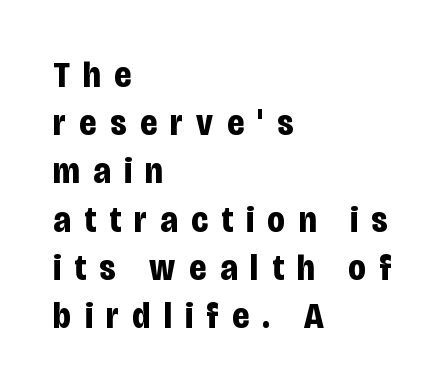
{"serif": "no", "italic": "no", "bold": "yes", "weight": "bold", "width": "condensed", "stroke_contrast": "low", "x_height": "large", "monospaced": "no", "underline": "no", "align": "left", "line_spacing": "normal", "line_spacing_ratio": 1.34, "letter_spacing": "wide", "letter_spacing_em": 0.38, "glyph_px": 36}
